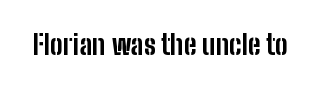
The image shows 27 px bold type, upright; set normal letter spacing, not underlined.
